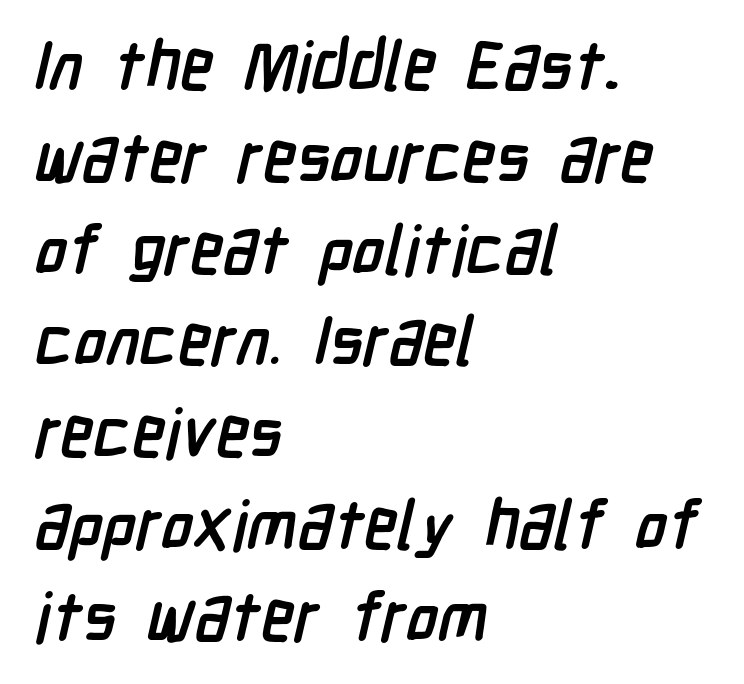
The face used here is a sans, in the tradition of grotesques and geometrics. One glance says typical: line gaps are just what's usual. Check the space under the baseline: it is left empty. Each letter keeps its own natural width here, so spacing adapts to shape.
